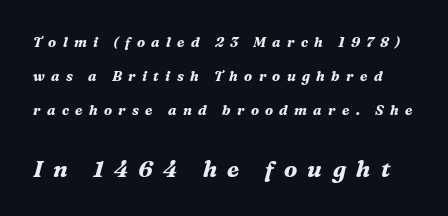
{"italic": "yes", "lean": "right", "slant_degrees": 16, "bold": "yes", "underline": "no", "line_spacing": "loose", "line_spacing_ratio": 2.44, "letter_spacing": "wide", "letter_spacing_em": 0.45, "larger_block": "second", "size_ratio": 1.64, "glyph_px": 23}
